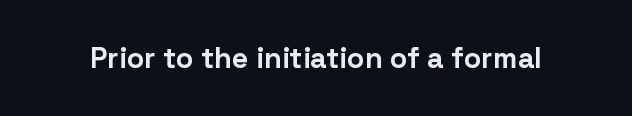
The image shows 29 px bold sans-serif type, upright; set normal letter spacing, not underlined; low stroke contrast and a medium x-height.
